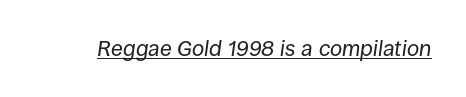
The letters sit at their default tracking, neither squeezed nor spread. Does a line run under the words? Yes, clearly. Heft: none added — not bold. Style check: oblique.
